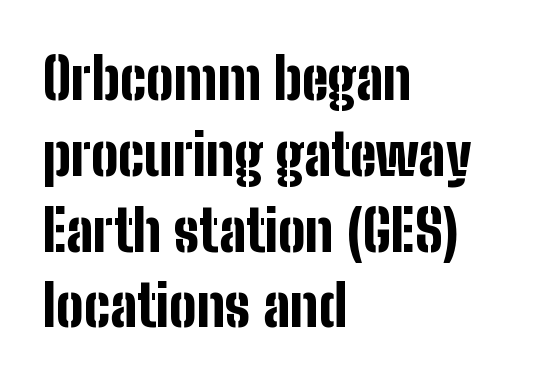
{"serif": "no", "italic": "no", "bold": "yes", "weight": "bold", "width": "condensed", "stroke_contrast": "low", "x_height": "medium", "monospaced": "no", "underline": "no", "align": "left", "line_spacing": "normal", "line_spacing_ratio": 1.33, "letter_spacing": "normal", "letter_spacing_em": 0.0, "glyph_px": 57}
